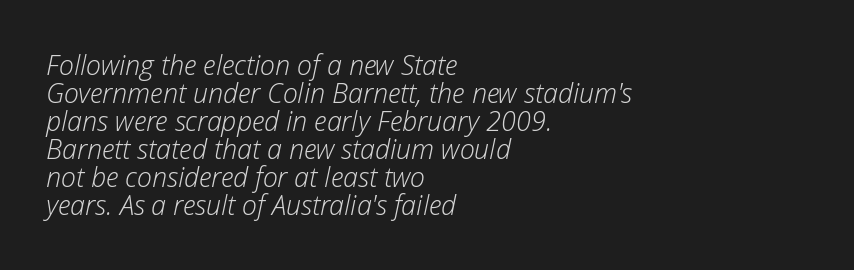
The image shows 27 px text type, italic (leaning right); set left-aligned, tight line spacing (1.04x), normal letter spacing, not underlined.
